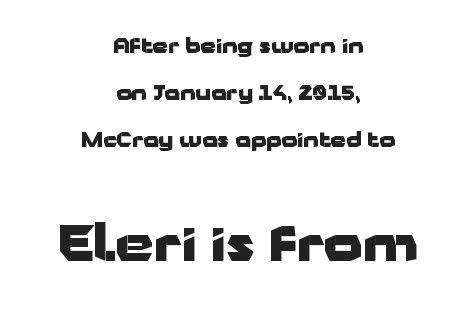
Q: Is the text bold? A: Yes.
Q: Is the text italic (slanted)? A: No, it is upright.
Q: Is the typeface a serif or a sans-serif typeface? A: Sans-serif.
Q: Is the text underlined? A: No.
Q: How is the paragraph aligned? A: Centered.
Q: Is the spacing between letters normal or unusually wide? A: Normal.
Q: Is the spacing between lines tight, normal or loose? A: Loose.
Q: Which block of text is set in a larger size, the first (top) or the second (bottom)? A: The second (bottom) one.
Q: Width (condensed, normal, or wide)? A: Wide.
Q: Stroke contrast? A: Low.
Q: x-height? A: Medium.
Q: Monospaced? A: No.
